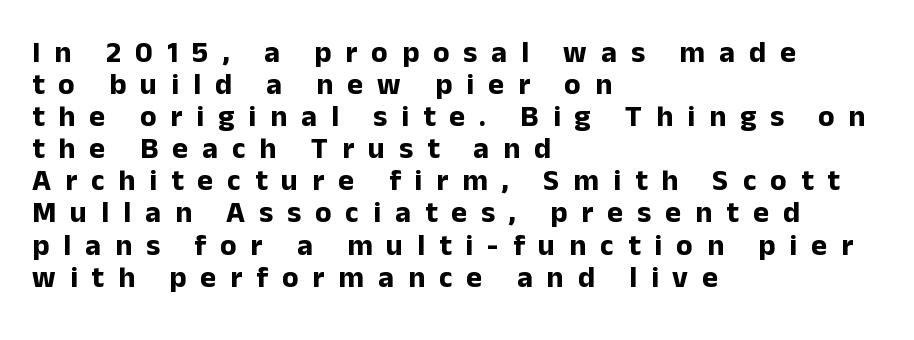
{"serif": "no", "italic": "no", "bold": "yes", "weight": "bold", "width": "normal", "stroke_contrast": "low", "x_height": "medium", "monospaced": "no", "underline": "no", "align": "left", "line_spacing": "tight", "line_spacing_ratio": 1.07, "letter_spacing": "wide", "letter_spacing_em": 0.47, "glyph_px": 30}
